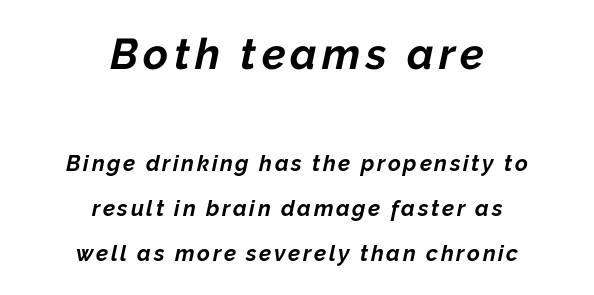
{"italic": "yes", "lean": "right", "slant_degrees": 12, "bold": "yes", "weight": "bold", "width": "normal", "stroke_contrast": "low", "x_height": "medium", "monospaced": "no", "underline": "no", "align": "center", "line_spacing": "loose", "line_spacing_ratio": 2.04, "larger_block": "first", "size_ratio": 1.95, "glyph_px": 43}
